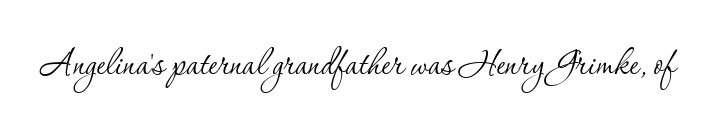
The image shows 45 px thin serif type; set normal letter spacing, not underlined; low stroke contrast and a small x-height.
